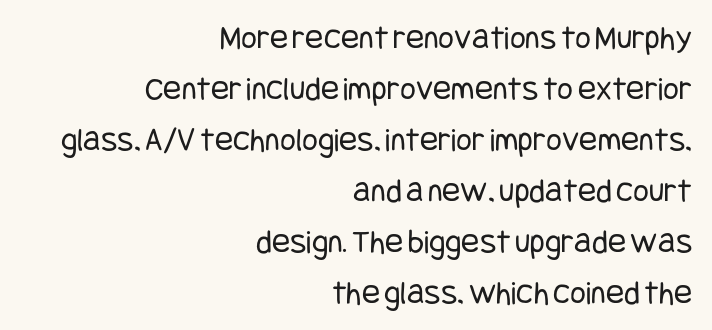
Q: Is the text bold? A: No.
Q: Is the text italic (slanted)? A: No, it is upright.
Q: Is the typeface a serif or a sans-serif typeface? A: Sans-serif.
Q: Is the text underlined? A: No.
Q: How is the paragraph aligned? A: Right-aligned.
Q: Is the spacing between letters normal or unusually wide? A: Normal.
Q: Is the spacing between lines tight, normal or loose? A: Normal.
Q: Width (condensed, normal, or wide)? A: Condensed.
Q: Stroke contrast? A: Low.
Q: x-height? A: Large.
